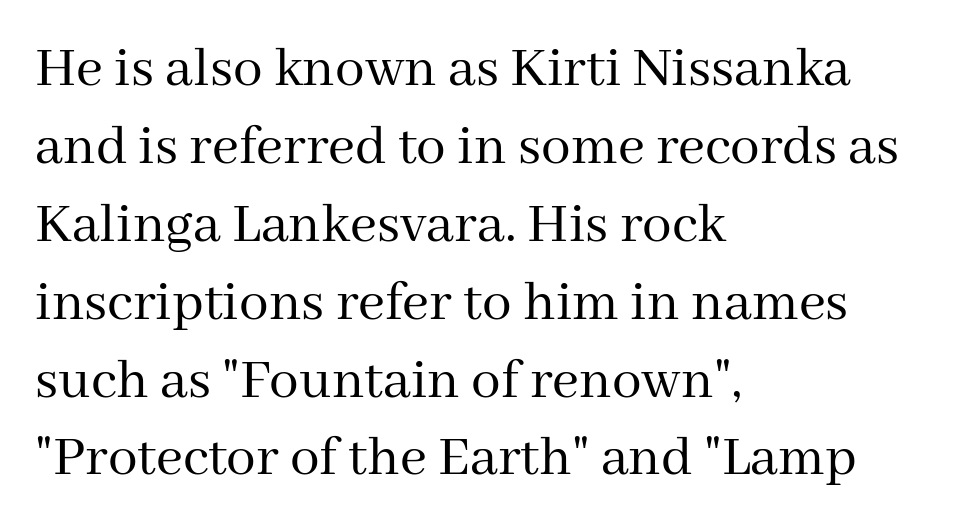
Here the designer chose a conventional face with non-uniform glyph widths. The letters carry serifs — small finishing strokes at the ends of their stems. Inter-character spacing is left at the font's built-in metrics. The designer left line spacing at the default. Do the letters lean? They stand straight.
